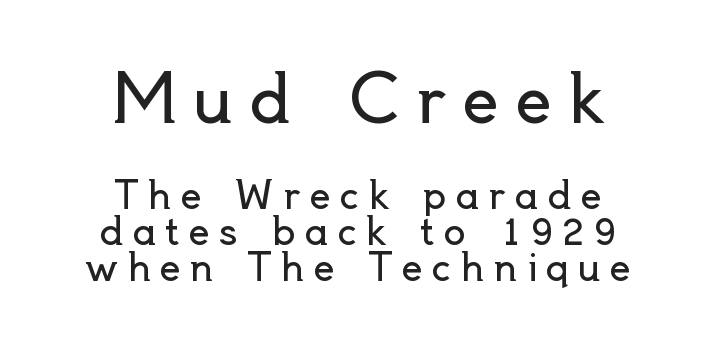
Q: Is the text bold? A: No.
Q: Is the text italic (slanted)? A: No, it is upright.
Q: Is the typeface a serif or a sans-serif typeface? A: Sans-serif.
Q: Is the text underlined? A: No.
Q: How is the paragraph aligned? A: Centered.
Q: Is the spacing between letters normal or unusually wide? A: Unusually wide.
Q: Is the spacing between lines tight, normal or loose? A: Tight.
Q: Which block of text is set in a larger size, the first (top) or the second (bottom)? A: The first (top) one.
Q: Width (condensed, normal, or wide)? A: Normal.
Q: x-height? A: Small.
Q: Monospaced? A: No.
